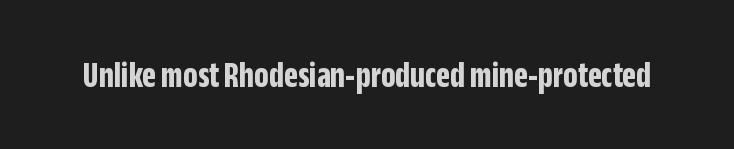
This rendering leaves character spacing at its baseline value. No word sits above an underline. Ordinary non-slanted type is in use. A typesetter would call this proportional, since set widths differ per character. Thick stems and heavy bowls — unmistakably bold.
